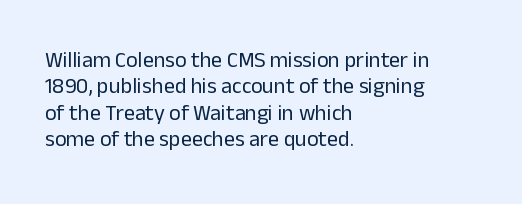
Q: Is the text bold? A: No.
Q: Is the text italic (slanted)? A: No, it is upright.
Q: Is the text underlined? A: No.
Q: How is the paragraph aligned? A: Left-aligned.
Q: Is the spacing between letters normal or unusually wide? A: Normal.
